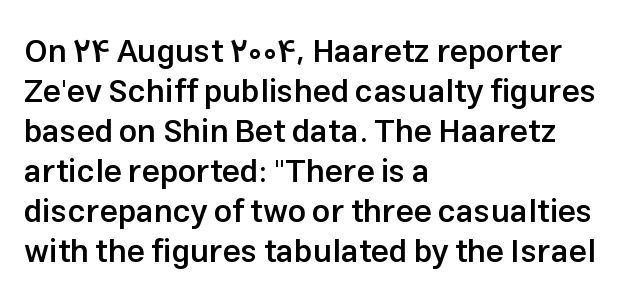
The image shows 32 px semibold sans-serif type, upright; set left-aligned, normal line spacing (1.25x), normal letter spacing, not underlined; low stroke contrast and a medium x-height.
